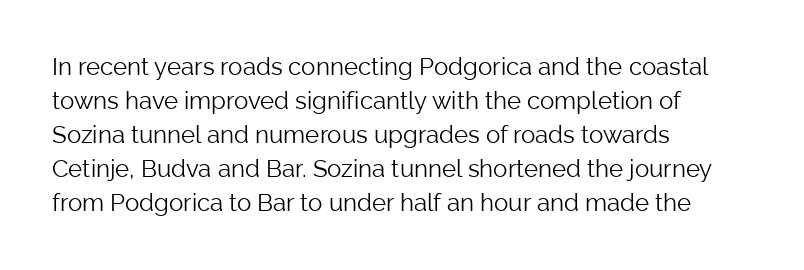
Q: Is the text bold? A: No.
Q: Is the text italic (slanted)? A: No, it is upright.
Q: Is the text underlined? A: No.
Q: How is the paragraph aligned? A: Left-aligned.
Q: Is the spacing between letters normal or unusually wide? A: Normal.
Q: Is the spacing between lines tight, normal or loose? A: Normal.
